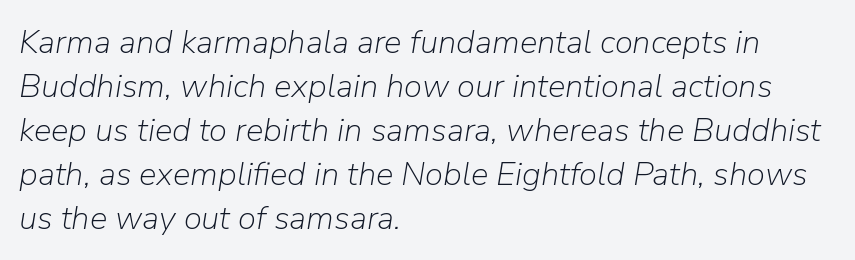
The image shows 33 px light type, italic (leaning right); set left-aligned, normal line spacing (1.33x), normal letter spacing, not underlined; low stroke contrast and a medium x-height.
